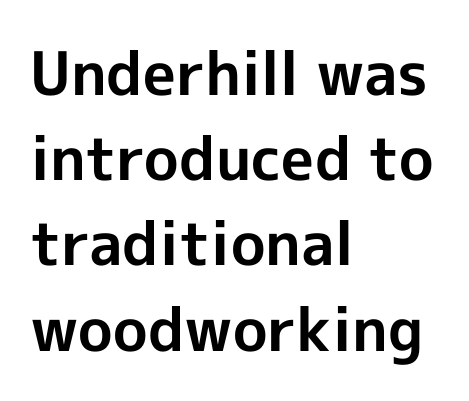
{"serif": "no", "italic": "no", "bold": "yes", "weight": "bold", "width": "normal", "x_height": "medium", "monospaced": "no", "underline": "no", "align": "left", "line_spacing": "normal", "line_spacing_ratio": 1.42, "letter_spacing": "normal", "letter_spacing_em": 0.0, "glyph_px": 60}
